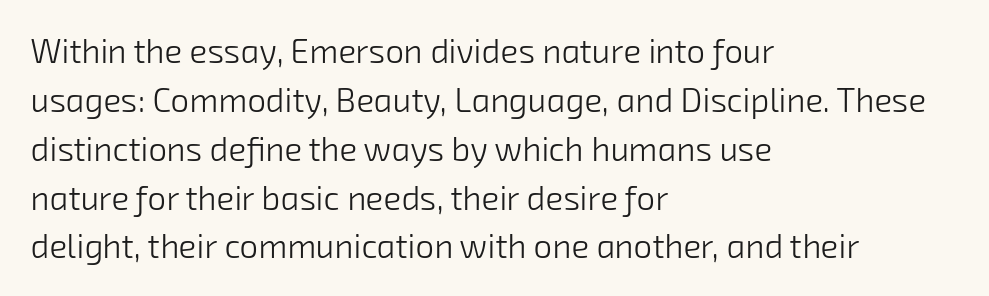
{"serif": "no", "bold": "no", "weight": "light", "width": "normal", "stroke_contrast": "low", "x_height": "medium", "monospaced": "no", "underline": "no", "align": "left", "line_spacing": "normal", "line_spacing_ratio": 1.48, "letter_spacing": "normal", "letter_spacing_em": 0.0, "glyph_px": 33}
